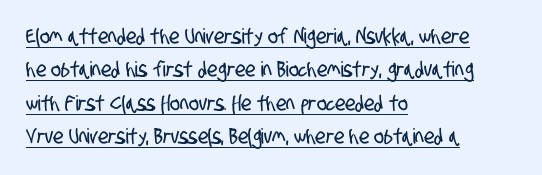
This sample uses plain, unmodified letter spacing. Whoever set this chose a conventional vertical rhythm. The passage shown is underscored from start to finish. The setting favours the left margin, as ordinary paragraphs usually do.
